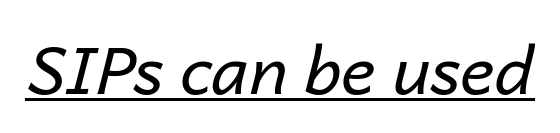
Q: Is the text bold? A: No.
Q: Is the text italic (slanted)? A: Yes, it leans right by about 14 degrees.
Q: Is the text underlined? A: Yes.
Q: Is the spacing between letters normal or unusually wide? A: Normal.
Q: Width (condensed, normal, or wide)? A: Normal.
Q: Stroke contrast? A: Low.
Q: x-height? A: Medium.
Q: Monospaced? A: No.
